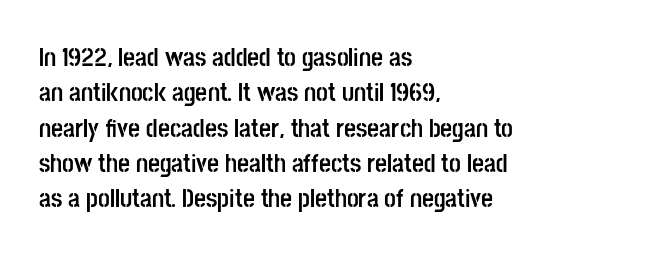
{"italic": "no", "bold": "yes", "underline": "no", "align": "left", "line_spacing": "normal", "line_spacing_ratio": 1.36, "letter_spacing": "normal", "letter_spacing_em": 0.0, "glyph_px": 26}
